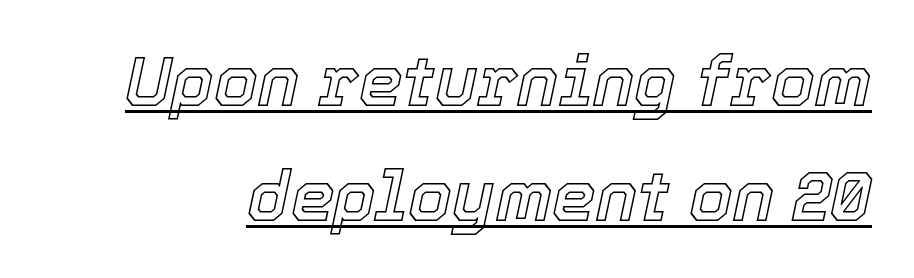
{"italic": "yes", "lean": "right", "slant_degrees": 12, "width": "normal", "x_height": "medium", "monospaced": "no", "underline": "yes", "line_spacing": "normal", "line_spacing_ratio": 1.64, "letter_spacing": "normal", "letter_spacing_em": 0.0, "glyph_px": 70}
